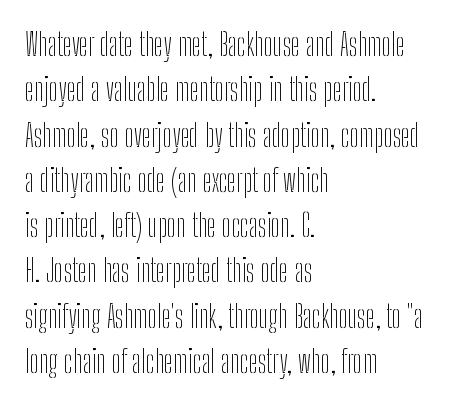
The image shows 31 px thin, condensed sans-serif type, upright; set left-aligned, normal line spacing (1.46x), normal letter spacing, not underlined; low stroke contrast and a medium x-height.
